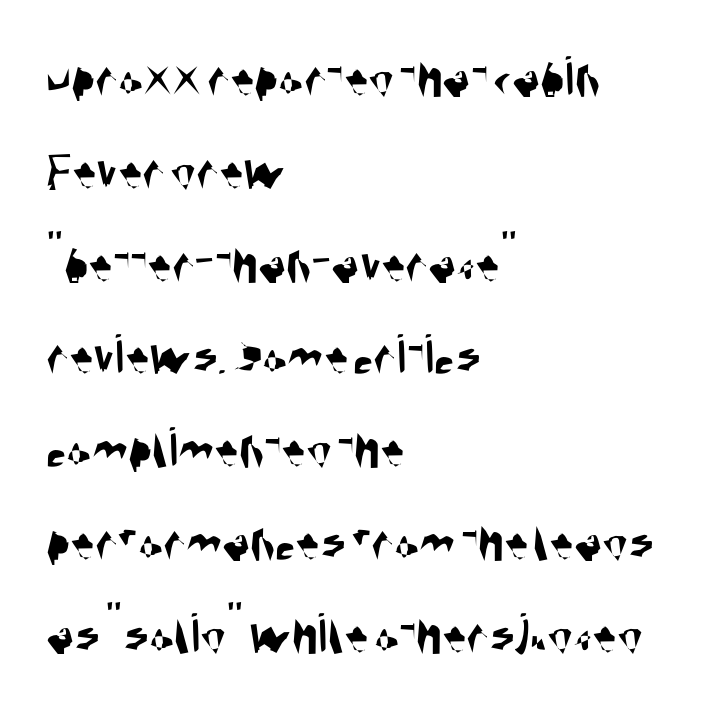
The image shows 58 px condensed sans-serif type; set left-aligned, normal line spacing (1.6x), normal letter spacing, not underlined; medium stroke contrast and a large x-height.
